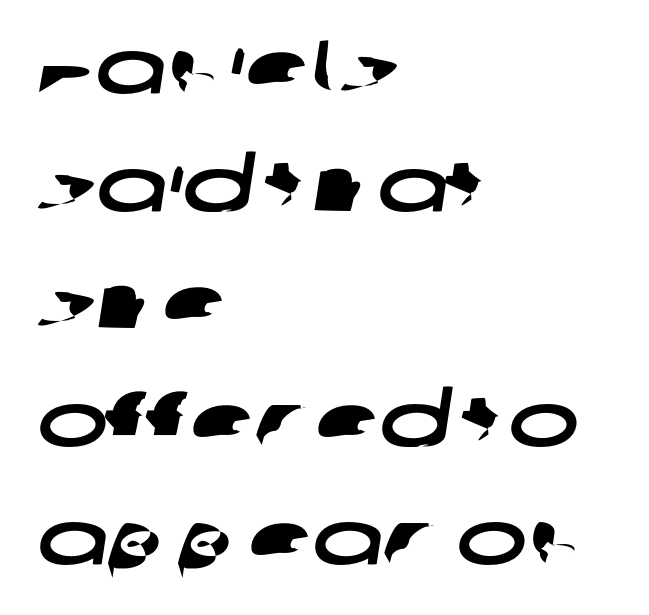
{"serif": "no", "width": "wide", "stroke_contrast": "low", "x_height": "large", "monospaced": "no", "underline": "no", "align": "left", "line_spacing": "normal", "line_spacing_ratio": 1.57, "letter_spacing": "normal", "letter_spacing_em": 0.0, "glyph_px": 75}
